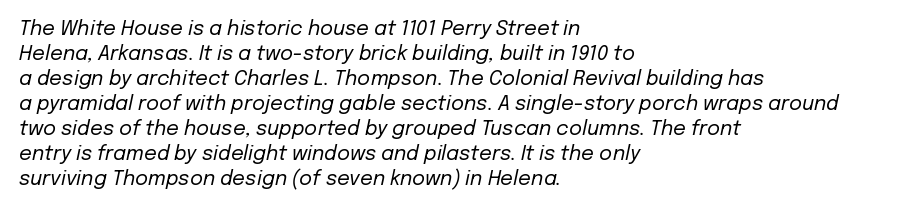
The image shows 20 px text type, italic (leaning right); set left-aligned, normal line spacing (1.25x), normal letter spacing, not underlined.
